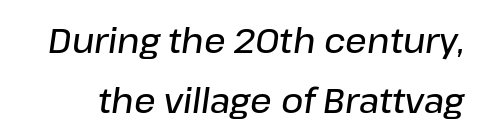
The image shows 34 px semibold type, italic (leaning right); set line spacing 1.76x, normal letter spacing, not underlined; low stroke contrast and a medium x-height.
